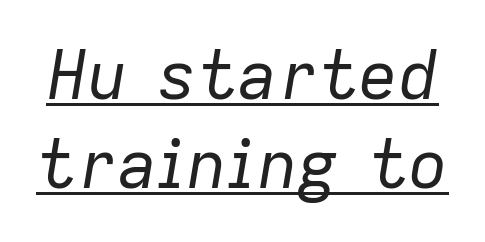
Q: Is the text bold? A: No.
Q: Is the text italic (slanted)? A: Yes, it leans right by about 9 degrees.
Q: Is the text underlined? A: Yes.
Q: Is the spacing between letters normal or unusually wide? A: Normal.
Q: Is the spacing between lines tight, normal or loose? A: Normal.
Q: Width (condensed, normal, or wide)? A: Normal.
Q: Stroke contrast? A: Low.
Q: x-height? A: Medium.
Q: Monospaced? A: No.
